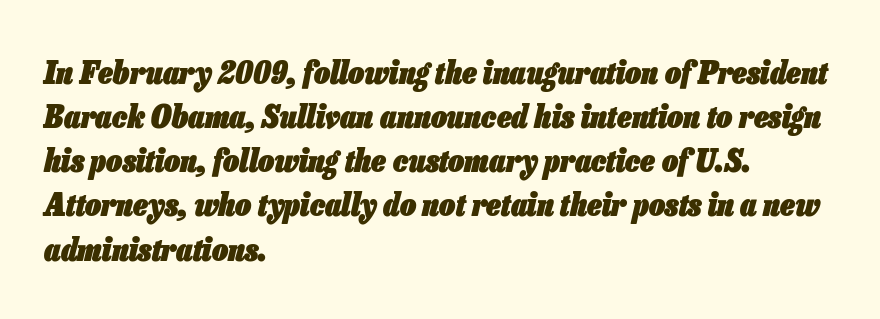
Q: Is the text bold? A: Yes.
Q: Is the text italic (slanted)? A: Yes, it leans right by about 13 degrees.
Q: Is the text underlined? A: No.
Q: How is the paragraph aligned? A: Left-aligned.
Q: Is the spacing between letters normal or unusually wide? A: Normal.
Q: Is the spacing between lines tight, normal or loose? A: Normal.
Q: Width (condensed, normal, or wide)? A: Condensed.
Q: Stroke contrast? A: Low.
Q: x-height? A: Medium.
Q: Monospaced? A: No.
